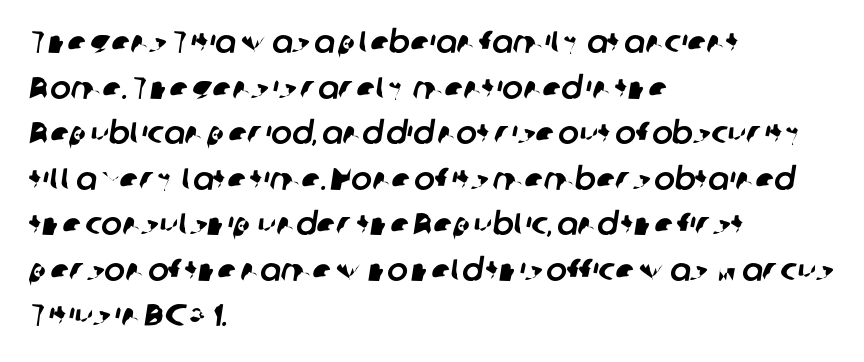
{"serif": "no", "width": "normal", "stroke_contrast": "low", "x_height": "medium", "monospaced": "no", "underline": "no", "align": "left", "line_spacing": "normal", "line_spacing_ratio": 1.47, "letter_spacing": "normal", "letter_spacing_em": 0.0, "glyph_px": 31}
